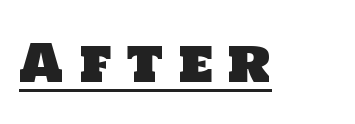
The image shows 52 px sans-serif type; set unusually wide letter spacing (+0.28 em), underlined; low stroke contrast and a large x-height.
